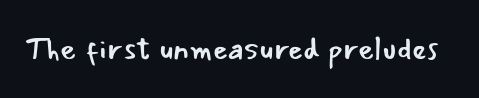
The image shows 31 px regular-weight sans-serif type, upright; set normal letter spacing, not underlined; low stroke contrast and a small x-height.
